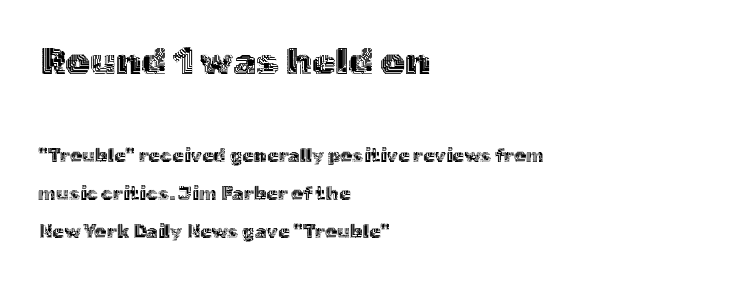
Looks like regular typesetting: each glyph gets only the width it needs. Default kerning and tracking; the words read as compact shapes. Leading: increased. Characters remain perfectly vertical along every line. The passage shown is not underscored anywhere.
